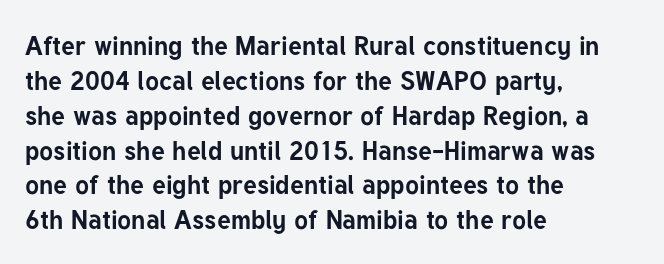
The baseline area is clear. The lines in this sample share a left origin and differ only in where they stop. The type is set solid horizontally, with unmodified tracking. Compared with typical paragraphs, the rows here are spaced about the same. Thick stems and heavy bowls — unmistakably bold. Ascenders rise straight up at ninety degrees.
